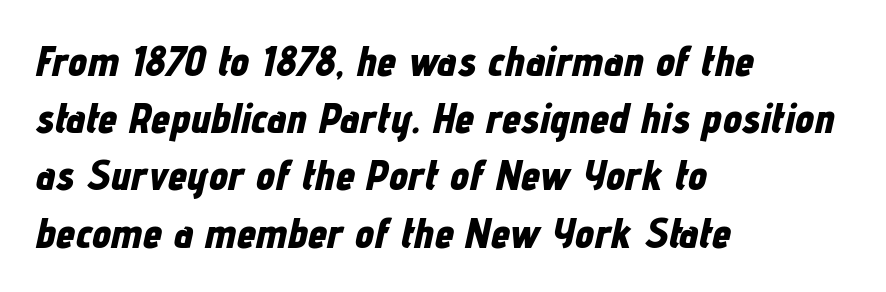
Q: Is the text bold? A: Yes.
Q: Is the text italic (slanted)? A: Yes, it leans right by about 12 degrees.
Q: Is the text underlined? A: No.
Q: How is the paragraph aligned? A: Left-aligned.
Q: Is the spacing between letters normal or unusually wide? A: Normal.
Q: Is the spacing between lines tight, normal or loose? A: Normal.
Q: Width (condensed, normal, or wide)? A: Condensed.
Q: Stroke contrast? A: Low.
Q: x-height? A: Medium.
Q: Monospaced? A: No.
